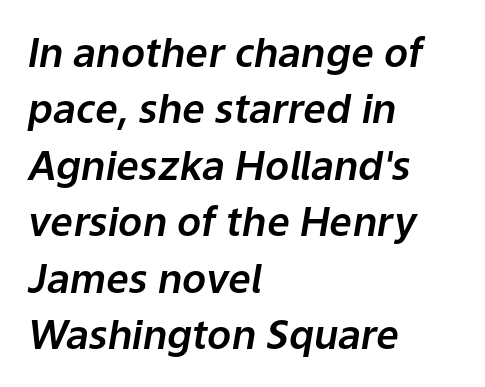
The image shows 40 px text type, italic (leaning right); set left-aligned, normal line spacing (1.41x), normal letter spacing, not underlined; low stroke contrast and a medium x-height.
